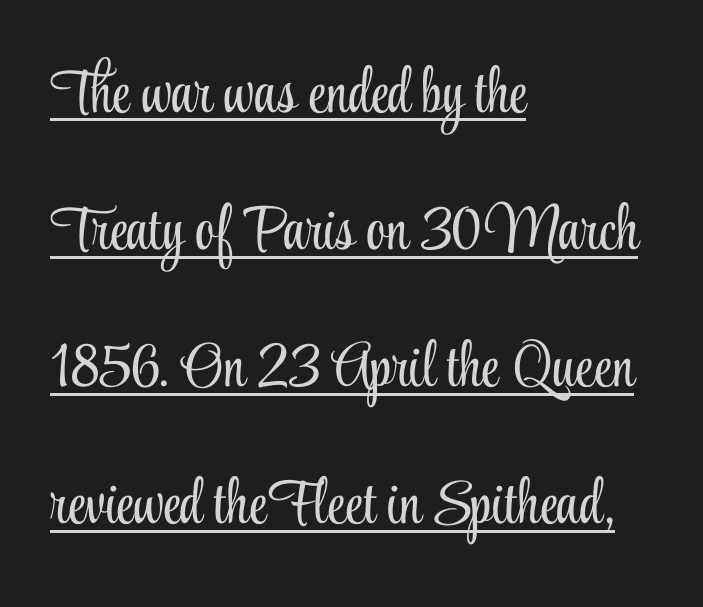
The string is rendered with underlining switched on. The type is set solid horizontally, with unmodified tracking. Layout note: lines flush left. Quick note: interline space is abundant. Observe the serifs anchoring each vertical stroke in this sample.
